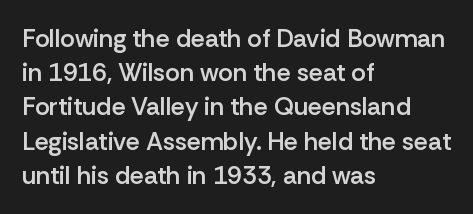
Q: Is the text bold? A: Semi-bold.
Q: Is the text italic (slanted)? A: No, it is upright.
Q: Is the text underlined? A: No.
Q: How is the paragraph aligned? A: Left-aligned.
Q: Is the spacing between letters normal or unusually wide? A: Normal.
Q: Is the spacing between lines tight, normal or loose? A: Normal.
